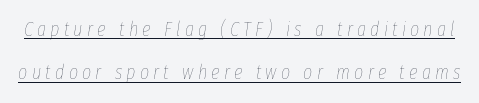
The image shows 20 px text type, italic (leaning right); set loose line spacing (2.17x), unusually wide letter spacing (+0.21 em), underlined.
